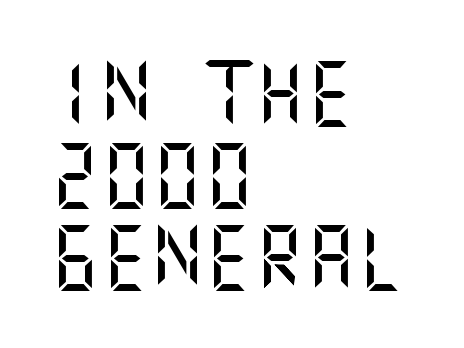
No feet cap the strokes, marking this as sans-serif type. The words here are not underlined. Is the letter spacing exaggerated? No — it looks like the ordinary default. Teacher's note: observe the even left margin — that is flush-left alignment. The rows are spaced the way most documents space them. This is the regular roman posture of the typeface.
